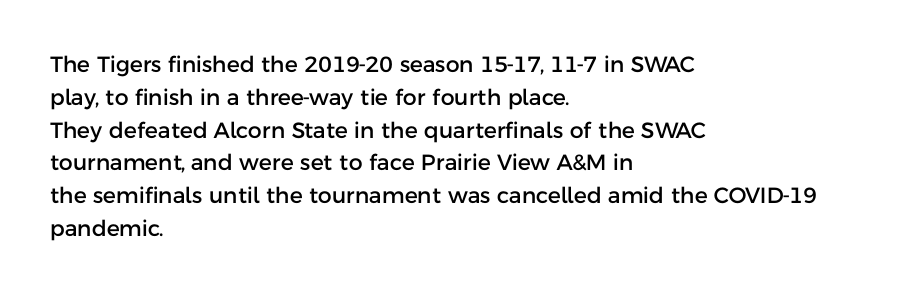
The image shows 22 px text type, upright; set left-aligned, normal line spacing (1.49x), normal letter spacing, not underlined.
